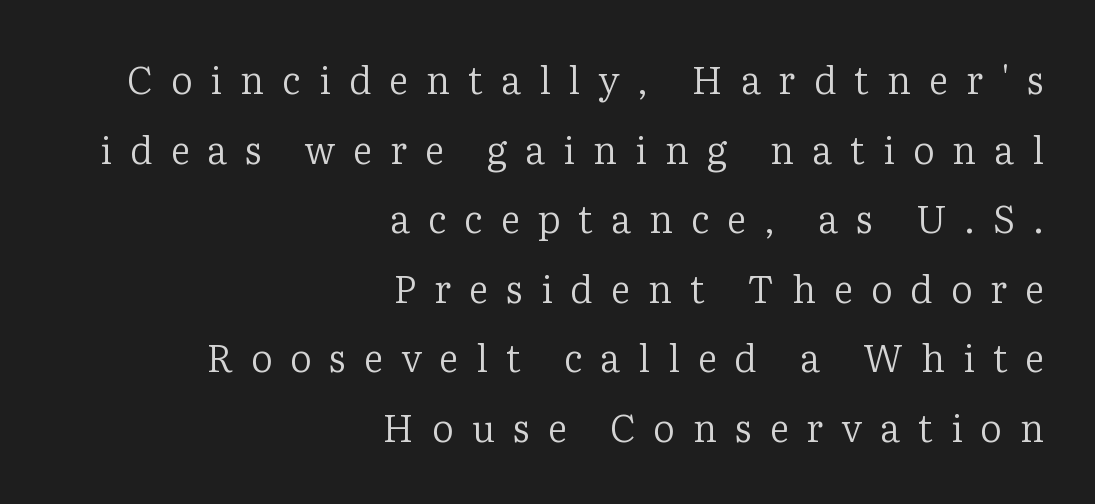
Q: Is the text bold? A: No.
Q: Is the text italic (slanted)? A: No, it is upright.
Q: Is the typeface a serif or a sans-serif typeface? A: Serif.
Q: Is the text underlined? A: No.
Q: How is the paragraph aligned? A: Right-aligned.
Q: Is the spacing between letters normal or unusually wide? A: Unusually wide.
Q: Width (condensed, normal, or wide)? A: Normal.
Q: Stroke contrast? A: Low.
Q: x-height? A: Medium.
Q: Monospaced? A: No.
